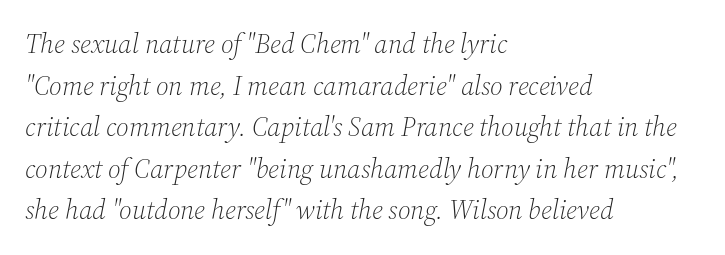
The image shows 27 px text type, italic (leaning right); set left-aligned, normal line spacing (1.54x), normal letter spacing, not underlined.
